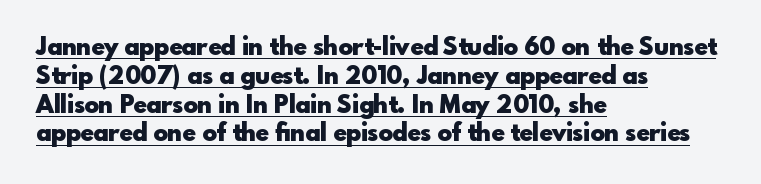
The rendering uses the underline text-decoration. Reading down the block, your eye returns to a fixed left position each line. Look at the stroke-to-counter ratio: heavy, a bold. These lines were composed using upright roman letters.
